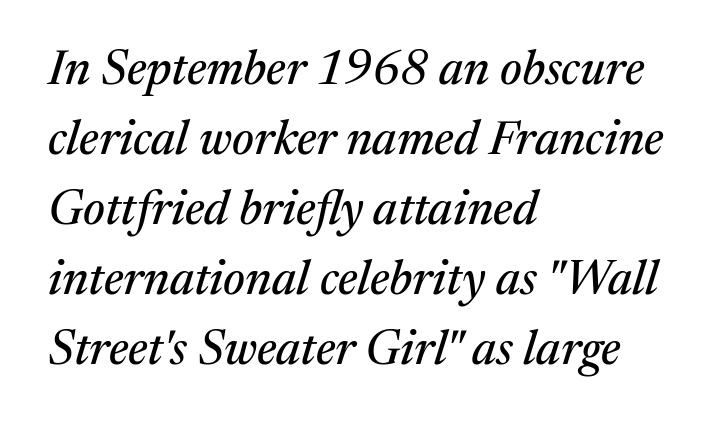
Line starts are locked; line ends wander. A typesetter would call this leading conventional body-copy spacing. Between one letter and the next there's only the usual sliver of space. Clear beneath every line of the passage.
